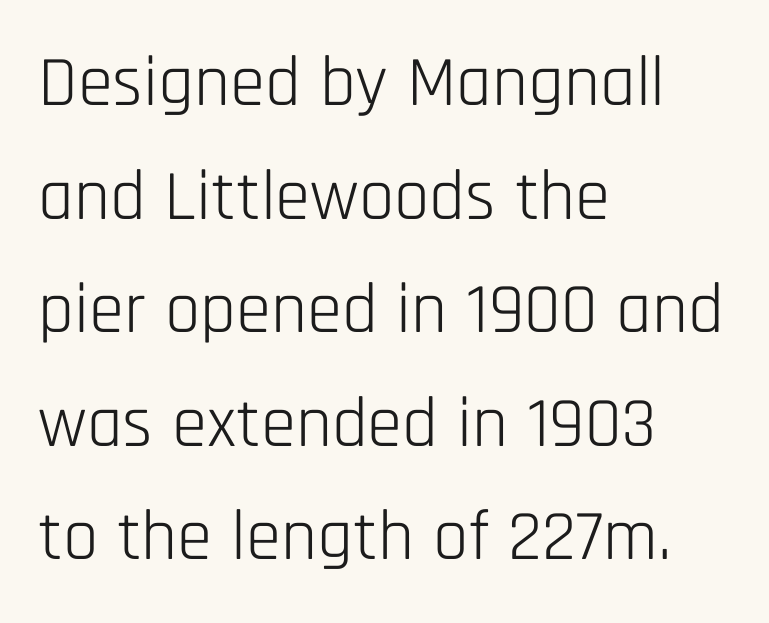
The image shows 71 px light, condensed sans-serif type, upright; set left-aligned, normal line spacing (1.6x), normal letter spacing, not underlined; low stroke contrast and a large x-height.
